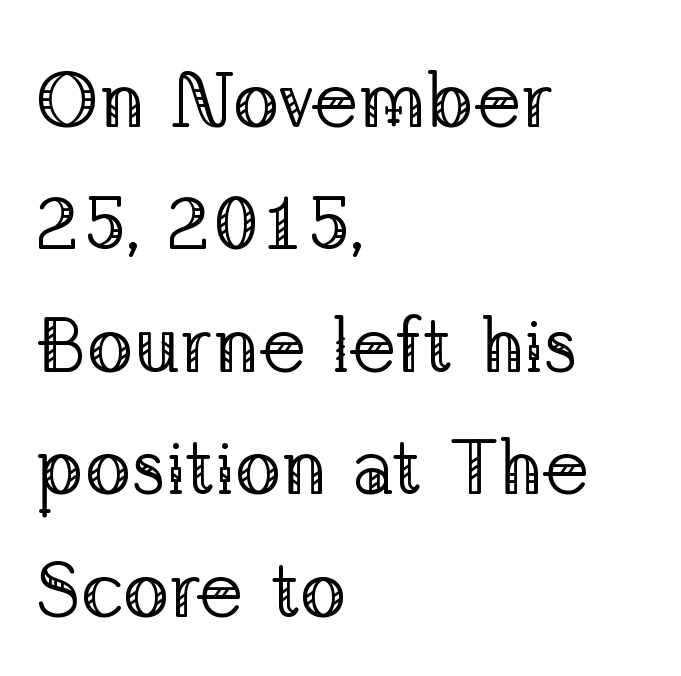
The image shows 78 px regular-weight serif type, upright; set left-aligned, normal line spacing (1.57x), normal letter spacing, not underlined; low stroke contrast and a medium x-height.
